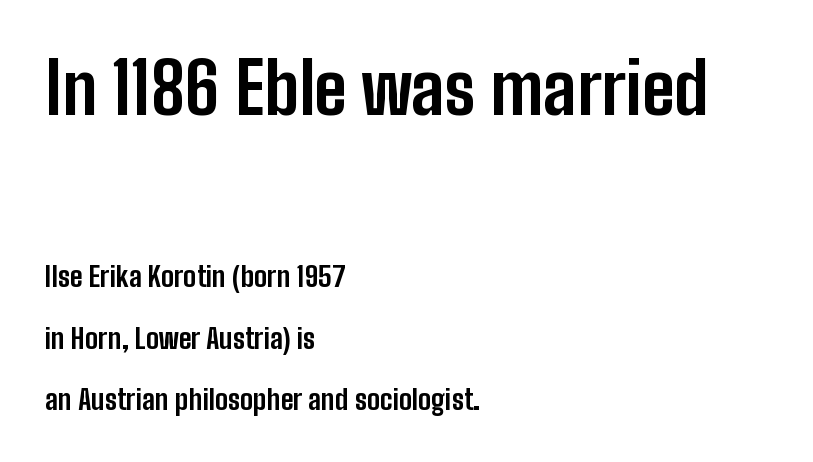
The image shows 71 px bold, condensed sans-serif type, upright; set left-aligned, loose line spacing (2.21x), normal letter spacing, not underlined; the first (top) block is 2.54x larger; low stroke contrast and a medium x-height.
